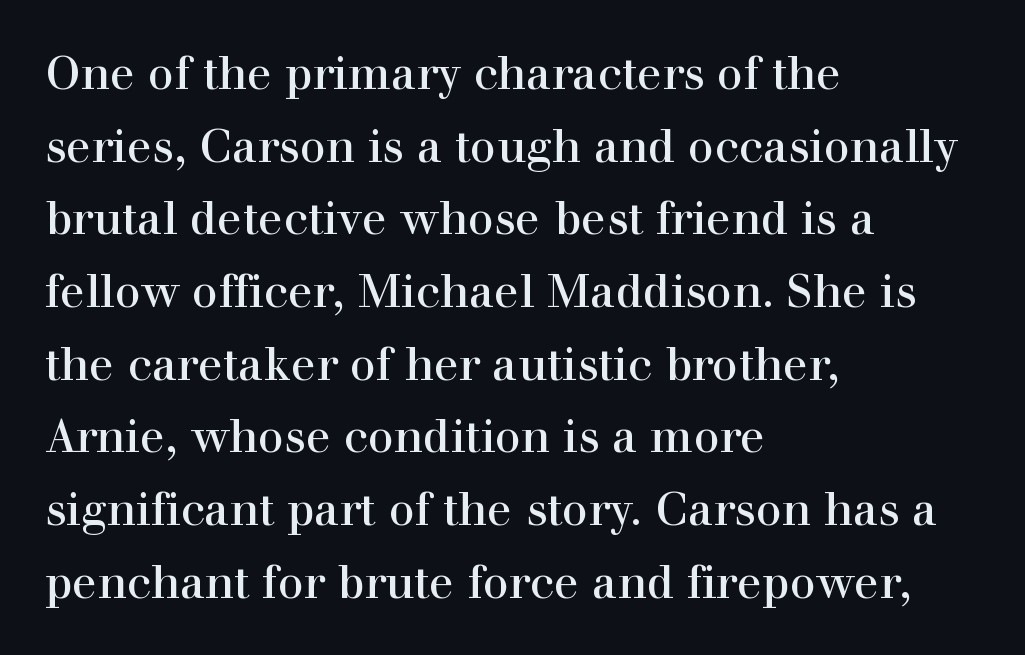
{"serif": "yes", "italic": "no", "width": "normal", "x_height": "medium", "monospaced": "no", "underline": "no", "align": "left", "line_spacing": "normal", "line_spacing_ratio": 1.58, "letter_spacing": "normal", "letter_spacing_em": 0.0, "glyph_px": 46}
